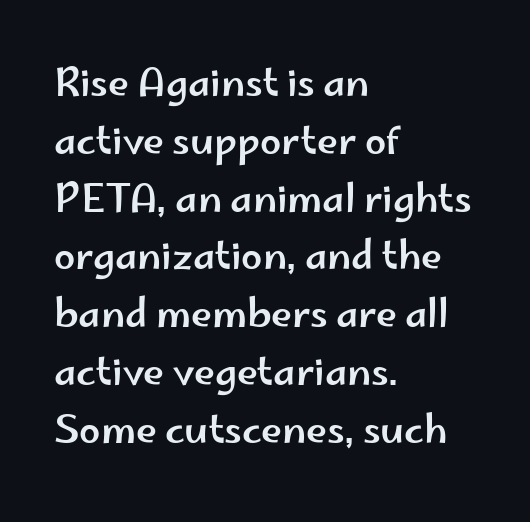
Q: Is the text italic (slanted)? A: No, it is upright.
Q: Is the typeface a serif or a sans-serif typeface? A: Sans-serif.
Q: Is the text underlined? A: No.
Q: How is the paragraph aligned? A: Left-aligned.
Q: Is the spacing between letters normal or unusually wide? A: Normal.
Q: Is the spacing between lines tight, normal or loose? A: Normal.
Q: Width (condensed, normal, or wide)? A: Wide.
Q: Stroke contrast? A: Low.
Q: x-height? A: Small.
Q: Monospaced? A: No.
